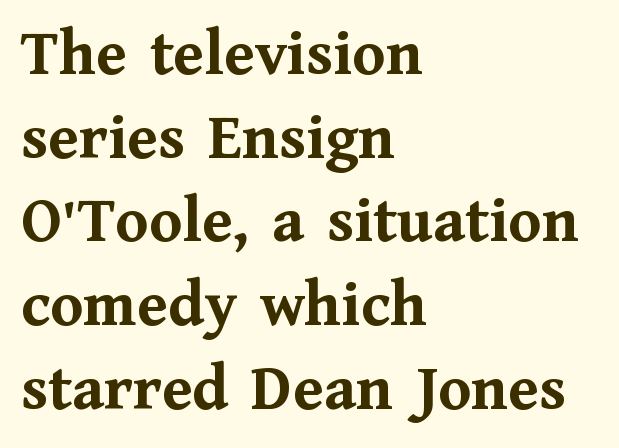
The image shows 67 px semibold serif type, upright; set left-aligned, normal line spacing (1.25x), normal letter spacing, not underlined; medium stroke contrast and a medium x-height.
